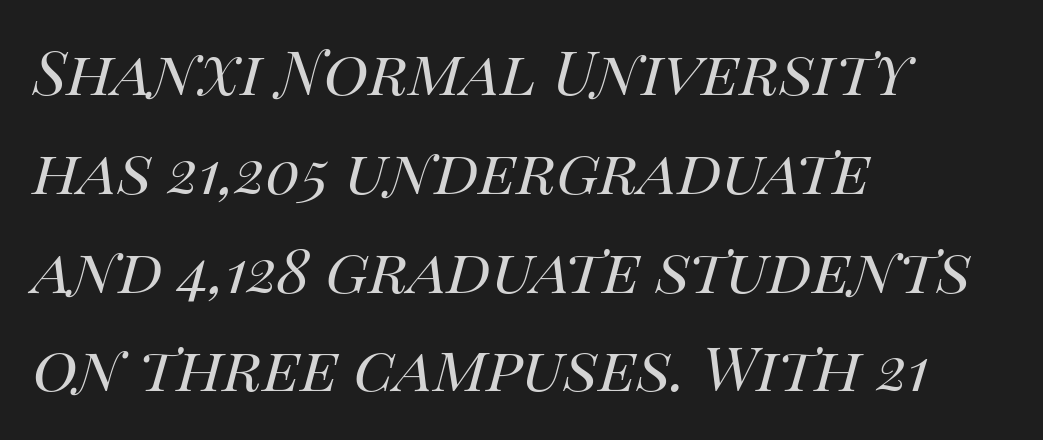
{"italic": "yes", "lean": "right", "slant_degrees": 14, "bold": "no", "weight": "regular", "width": "normal", "stroke_contrast": "high", "x_height": "large", "monospaced": "no", "underline": "no", "align": "left", "line_spacing": "normal", "line_spacing_ratio": 1.3, "letter_spacing": "normal", "letter_spacing_em": 0.0, "glyph_px": 76}
